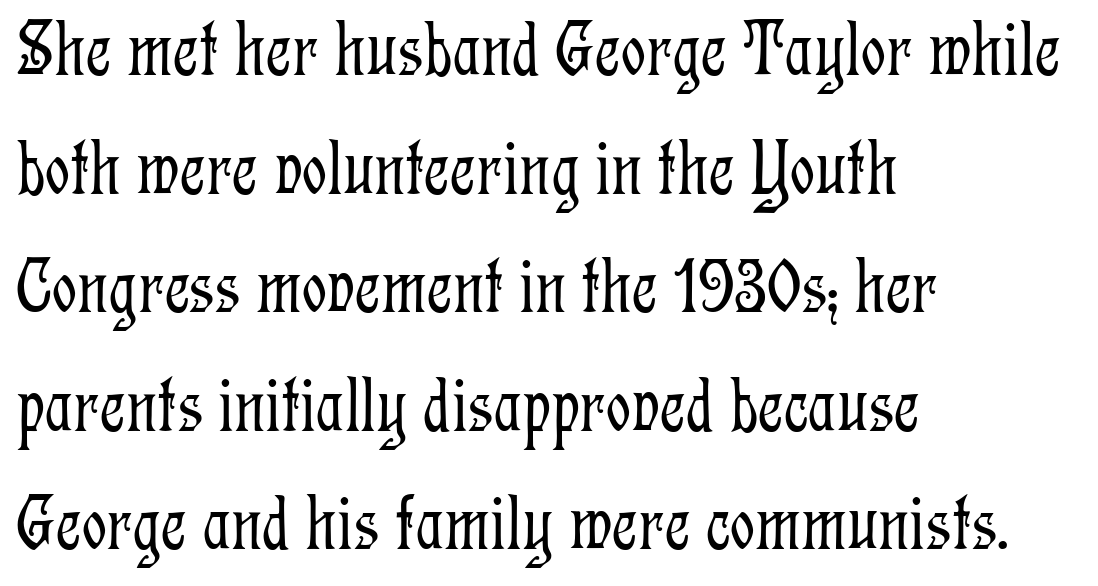
The image shows 78 px light, condensed serif type, upright; set left-aligned, normal line spacing (1.52x), normal letter spacing, not underlined; low stroke contrast and a medium x-height.
